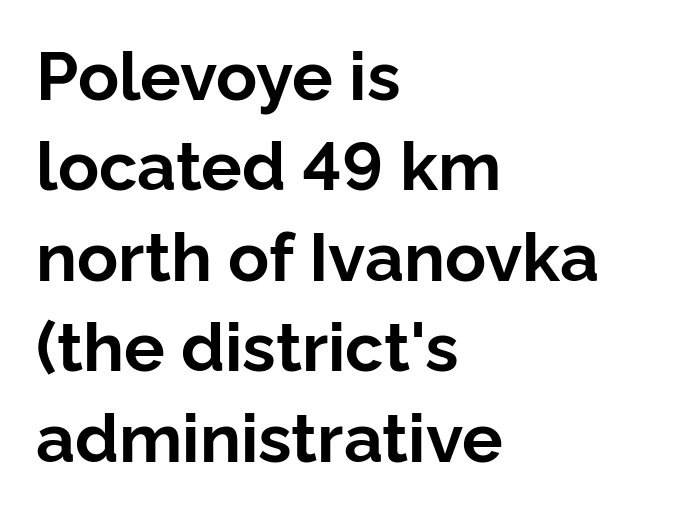
The image shows 68 px bold sans-serif type, upright; set left-aligned, normal line spacing (1.33x), normal letter spacing, not underlined; low stroke contrast and a medium x-height.
